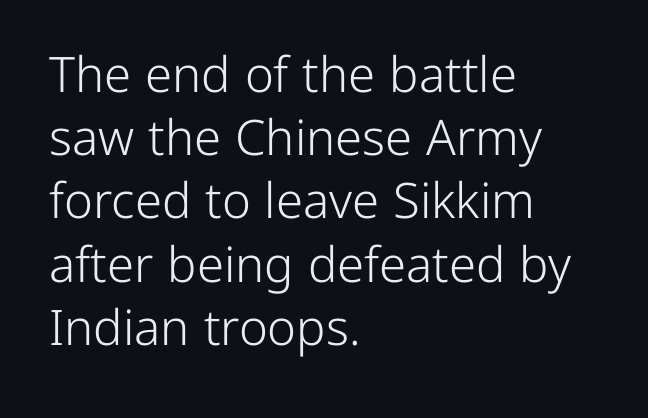
{"serif": "no", "italic": "no", "bold": "no", "weight": "light", "width": "normal", "stroke_contrast": "low", "x_height": "medium", "monospaced": "no", "underline": "no", "align": "left", "line_spacing": "normal", "line_spacing_ratio": 1.29, "letter_spacing": "normal", "letter_spacing_em": 0.0, "glyph_px": 49}
